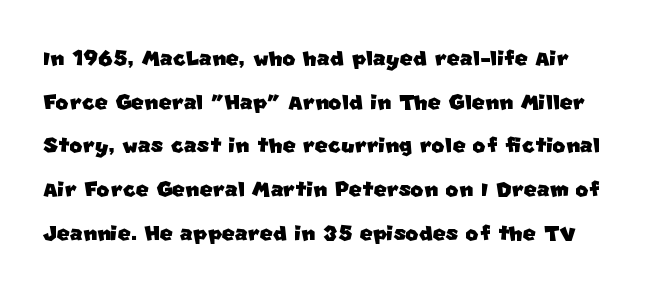
The area under the type is left untouched. The rows are spaced the way most documents space them. The face used here is a sans, in the tradition of grotesques and geometrics. Standard letterfit; no display-style spreading of the glyphs.
